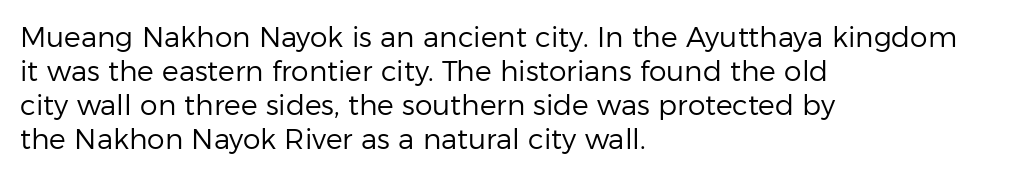
{"serif": "no", "italic": "no", "bold": "no", "weight": "regular", "width": "normal", "stroke_contrast": "low", "x_height": "medium", "monospaced": "no", "underline": "no", "align": "left", "line_spacing_ratio": 1.21, "letter_spacing": "normal", "letter_spacing_em": 0.0, "glyph_px": 28}
